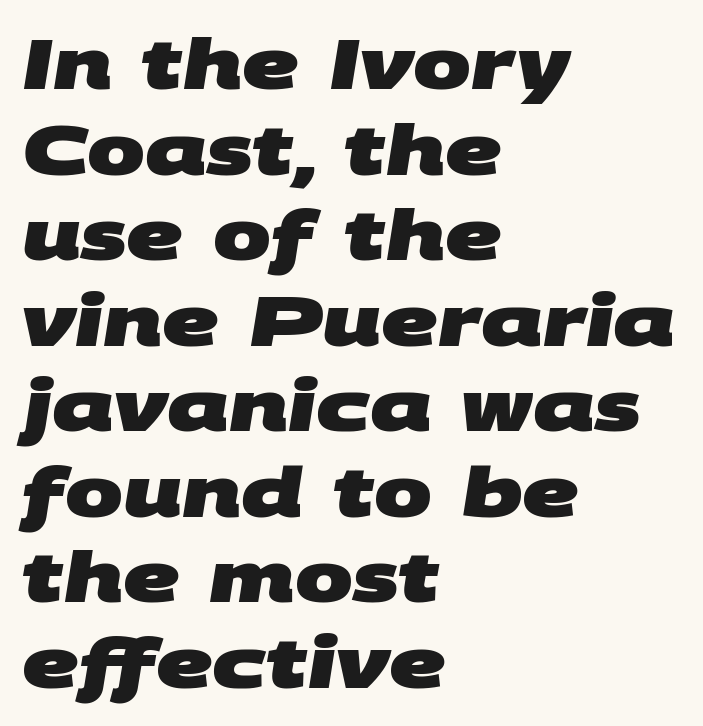
Q: Is the text bold? A: Yes.
Q: Is the typeface a serif or a sans-serif typeface? A: Sans-serif.
Q: Is the text underlined? A: No.
Q: How is the paragraph aligned? A: Left-aligned.
Q: Is the spacing between letters normal or unusually wide? A: Normal.
Q: Width (condensed, normal, or wide)? A: Wide.
Q: Stroke contrast? A: Medium.
Q: x-height? A: Large.
Q: Monospaced? A: No.
